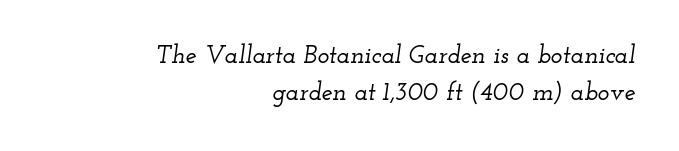
Q: Is the text italic (slanted)? A: Yes, it leans right by about 12 degrees.
Q: Is the text underlined? A: No.
Q: How is the paragraph aligned? A: Right-aligned.
Q: Is the spacing between letters normal or unusually wide? A: Normal.
Q: Is the spacing between lines tight, normal or loose? A: Normal.
